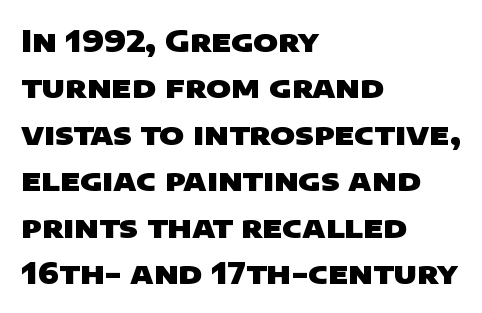
{"serif": "no", "bold": "yes", "weight": "heavy", "width": "wide", "stroke_contrast": "low", "x_height": "large", "monospaced": "no", "underline": "no", "align": "left", "line_spacing": "normal", "line_spacing_ratio": 1.55, "letter_spacing": "normal", "letter_spacing_em": 0.0, "glyph_px": 30}
